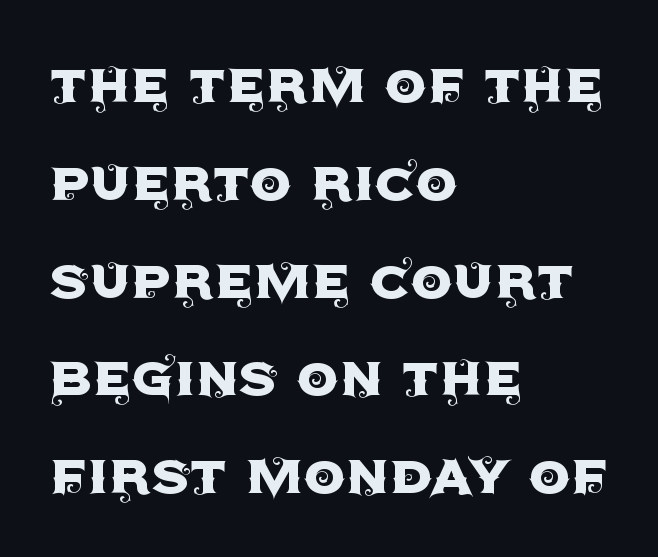
Q: Is the text italic (slanted)? A: No, it is upright.
Q: Is the typeface a serif or a sans-serif typeface? A: Sans-serif.
Q: Is the text underlined? A: No.
Q: How is the paragraph aligned? A: Left-aligned.
Q: Is the spacing between letters normal or unusually wide? A: Normal.
Q: Is the spacing between lines tight, normal or loose? A: Normal.
Q: Width (condensed, normal, or wide)? A: Normal.
Q: x-height? A: Large.
Q: Monospaced? A: No.
